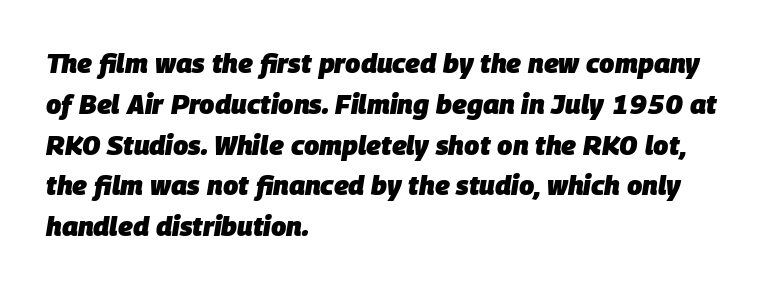
The image shows 27 px bold type, italic (leaning right); set left-aligned, normal line spacing (1.51x), normal letter spacing, not underlined.
